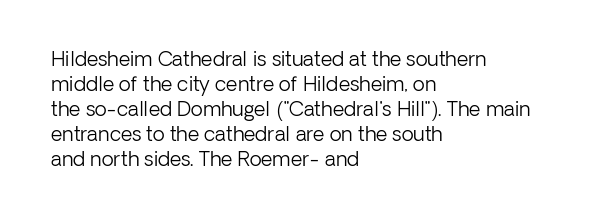
Underline: absent. These glyphs show unthickened strokes, regular width or finer. The leading is moderate, giving the passage an even texture. Upright lettering throughout.
